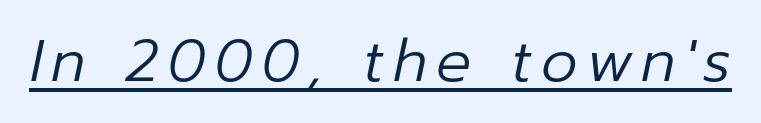
Q: Is the text bold? A: No.
Q: Is the text italic (slanted)? A: Yes, it leans right by about 12 degrees.
Q: Is the text underlined? A: Yes.
Q: Width (condensed, normal, or wide)? A: Normal.
Q: Stroke contrast? A: Low.
Q: x-height? A: Medium.
Q: Monospaced? A: No.
